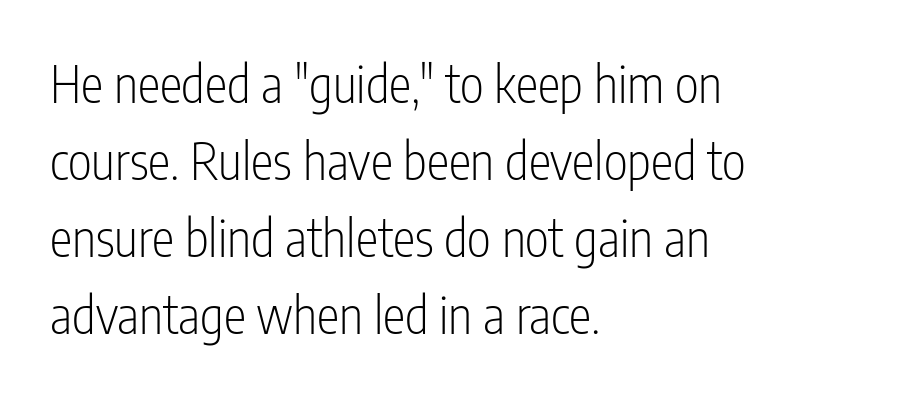
Visually the block forms a straight wall on the left and a jagged coastline on the right. Interline gaps are of average width in this sample. Nope, no serifs anywhere on these letters. The tracking reads as untouched default to a designer's eye.
